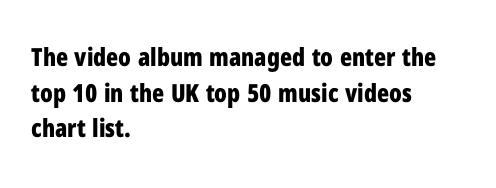
The image shows 25 px bold type, upright; set left-aligned, normal line spacing (1.43x), normal letter spacing, not underlined.
